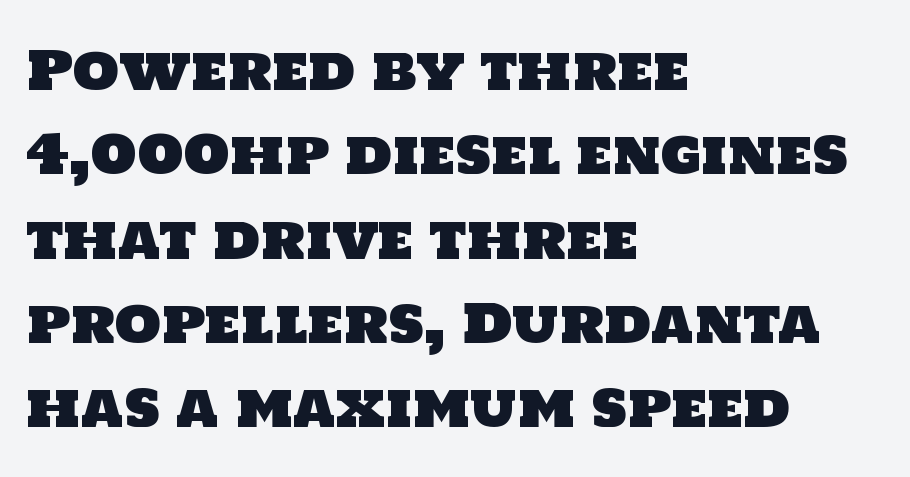
Q: Is the typeface a serif or a sans-serif typeface? A: Sans-serif.
Q: Is the text underlined? A: No.
Q: How is the paragraph aligned? A: Left-aligned.
Q: Is the spacing between letters normal or unusually wide? A: Normal.
Q: Is the spacing between lines tight, normal or loose? A: Normal.
Q: Width (condensed, normal, or wide)? A: Normal.
Q: Stroke contrast? A: Low.
Q: x-height? A: Large.
Q: Monospaced? A: No.
